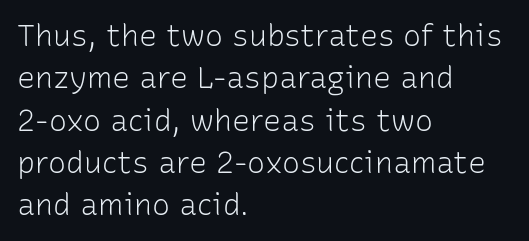
Q: Is the text bold? A: No.
Q: Is the text italic (slanted)? A: No, it is upright.
Q: Is the typeface a serif or a sans-serif typeface? A: Sans-serif.
Q: Is the text underlined? A: No.
Q: How is the paragraph aligned? A: Left-aligned.
Q: Is the spacing between letters normal or unusually wide? A: Normal.
Q: Is the spacing between lines tight, normal or loose? A: Normal.
Q: Width (condensed, normal, or wide)? A: Normal.
Q: Stroke contrast? A: Low.
Q: x-height? A: Medium.
Q: Monospaced? A: No.
